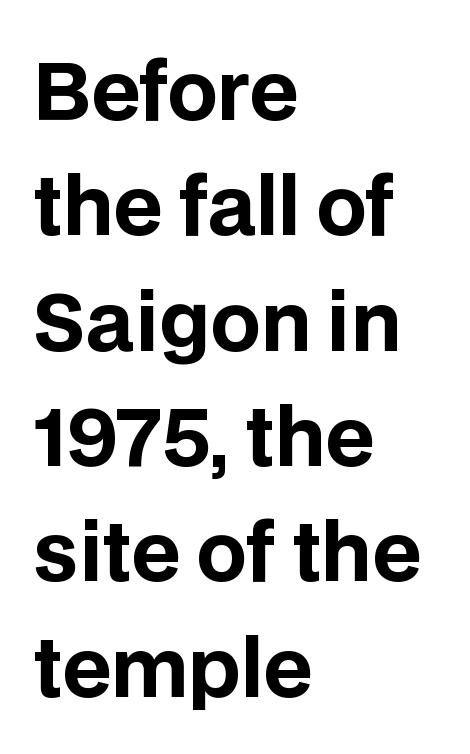
Q: Is the text bold? A: Yes.
Q: Is the text italic (slanted)? A: No, it is upright.
Q: Is the typeface a serif or a sans-serif typeface? A: Sans-serif.
Q: Is the text underlined? A: No.
Q: How is the paragraph aligned? A: Left-aligned.
Q: Is the spacing between letters normal or unusually wide? A: Normal.
Q: Is the spacing between lines tight, normal or loose? A: Normal.
Q: Width (condensed, normal, or wide)? A: Normal.
Q: Stroke contrast? A: Low.
Q: x-height? A: Large.
Q: Monospaced? A: No.
